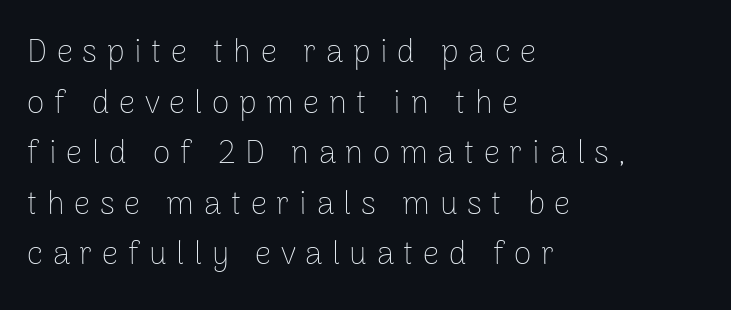
This sample uses an upright cut, with every glyph sitting square on the baseline. Grotesque or geometric, the face here clearly has no serifs. Think of a printed novel: that variable character pitch is what you see here. Decoration check: the copy has no underline.
